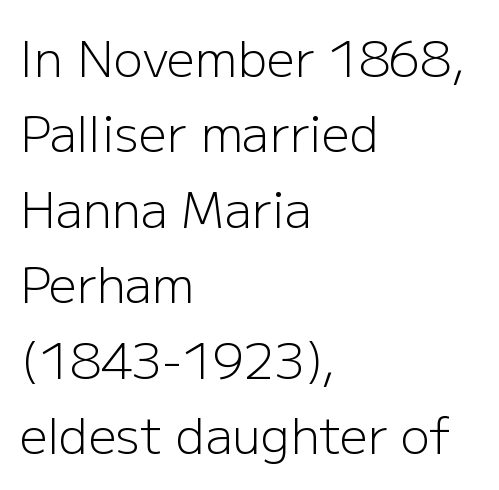
{"serif": "no", "italic": "no", "bold": "no", "weight": "light", "width": "normal", "stroke_contrast": "low", "x_height": "medium", "monospaced": "no", "underline": "no", "align": "left", "line_spacing": "normal", "line_spacing_ratio": 1.54, "letter_spacing": "normal", "letter_spacing_em": 0.0, "glyph_px": 49}
